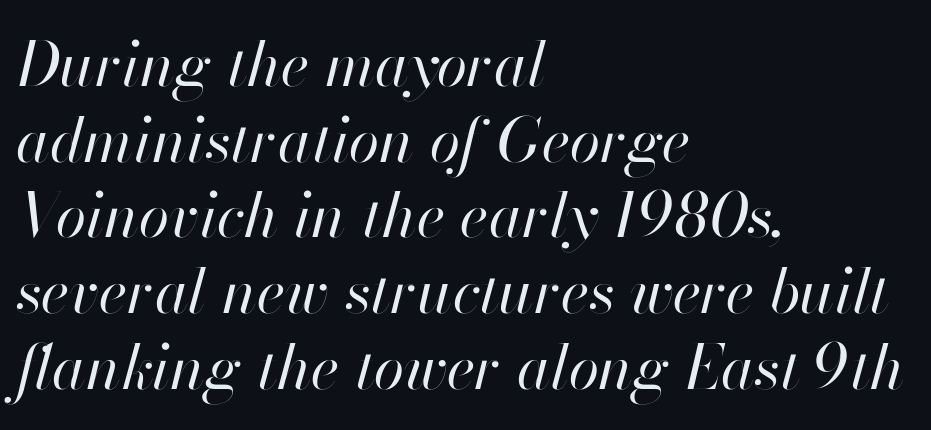
Lines of text with bare space underneath. Vertical stems look standard width or narrower in stroke. The horizontal fit of the characters is conventional and even. You could not count columns in this text — the font is proportionally spaced. Which margin do the lines hug? The left one — the right edge is uneven. The face used here has a pronounced slope to its letters.
